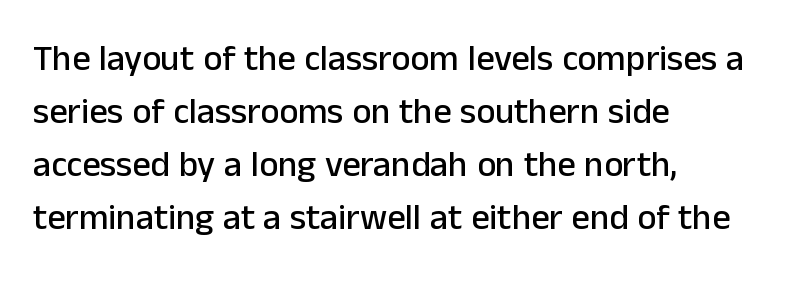
Q: Is the text italic (slanted)? A: No, it is upright.
Q: Is the typeface a serif or a sans-serif typeface? A: Sans-serif.
Q: Is the text underlined? A: No.
Q: How is the paragraph aligned? A: Left-aligned.
Q: Is the spacing between letters normal or unusually wide? A: Normal.
Q: Is the spacing between lines tight, normal or loose? A: Normal.
Q: Width (condensed, normal, or wide)? A: Normal.
Q: Stroke contrast? A: Low.
Q: x-height? A: Medium.
Q: Monospaced? A: No.
